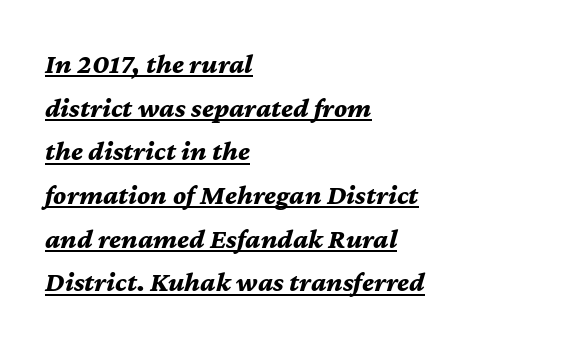
Q: Is the text bold? A: Yes.
Q: Is the text italic (slanted)? A: Yes, it leans right by about 12 degrees.
Q: Is the text underlined? A: Yes.
Q: How is the paragraph aligned? A: Left-aligned.
Q: Is the spacing between letters normal or unusually wide? A: Normal.
Q: Is the spacing between lines tight, normal or loose? A: Normal.
Q: Width (condensed, normal, or wide)? A: Normal.
Q: Stroke contrast? A: Medium.
Q: x-height? A: Medium.
Q: Monospaced? A: No.
